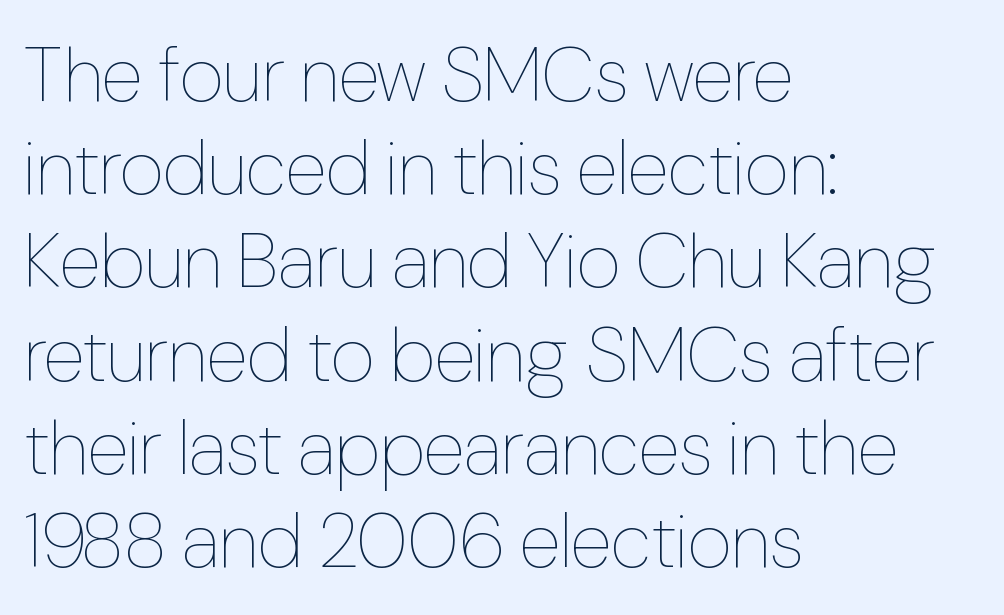
Note the varied advance widths — an 'i' is clearly narrower than an 'm'. Left-aligned paragraph, ragged on the right. Stems and bowls with no extra thickness — not bold. Inter-character spacing is left at the font's built-in metrics. The axis of the letterforms is exactly vertical. Underlining? Definitely not there.
